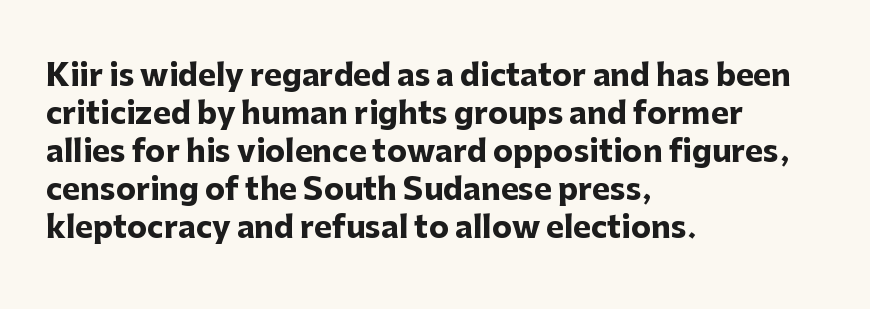
Q: Is the text bold? A: Yes.
Q: Is the text italic (slanted)? A: No, it is upright.
Q: Is the typeface a serif or a sans-serif typeface? A: Sans-serif.
Q: Is the text underlined? A: No.
Q: How is the paragraph aligned? A: Left-aligned.
Q: Is the spacing between letters normal or unusually wide? A: Normal.
Q: Is the spacing between lines tight, normal or loose? A: Normal.
Q: Width (condensed, normal, or wide)? A: Normal.
Q: Stroke contrast? A: Low.
Q: x-height? A: Medium.
Q: Monospaced? A: No.
